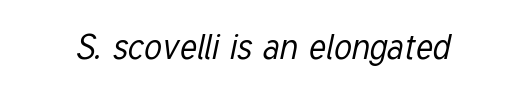
The passage shown leans; its letterforms are oblique. Do the characters align in a grid? No, the font is proportional. Each row of text sits above clean, open space. No chunkiness to these letters — they're not bold. Nothing unusual about the tracking: characters are spaced as the font intends.
